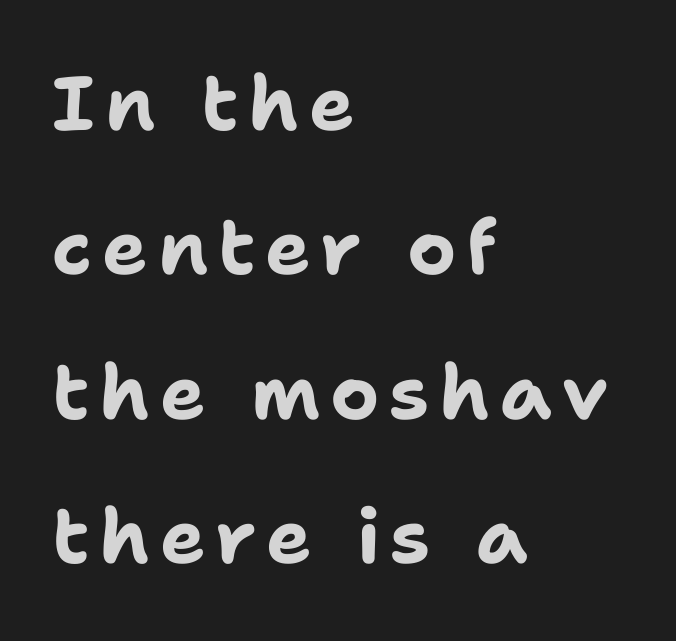
{"serif": "no", "italic": "no", "bold": "yes", "weight": "bold", "width": "normal", "stroke_contrast": "low", "x_height": "medium", "monospaced": "no", "underline": "no", "align": "left", "line_spacing": "loose", "line_spacing_ratio": 1.9, "glyph_px": 76}
